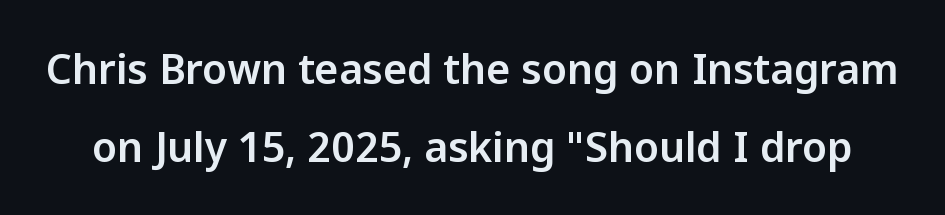
The image shows 41 px sans-serif type, upright; set loose line spacing (1.91x), normal letter spacing, not underlined; low stroke contrast and a medium x-height.
